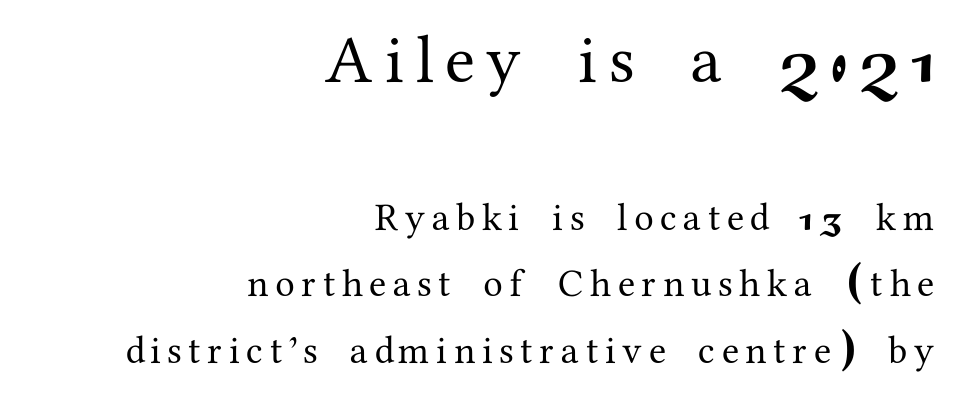
{"serif": "yes", "italic": "no", "width": "normal", "stroke_contrast": "medium", "x_height": "medium", "monospaced": "no", "underline": "no", "align": "right", "line_spacing_ratio": 1.71, "larger_block": "first", "size_ratio": 1.74, "glyph_px": 68}
